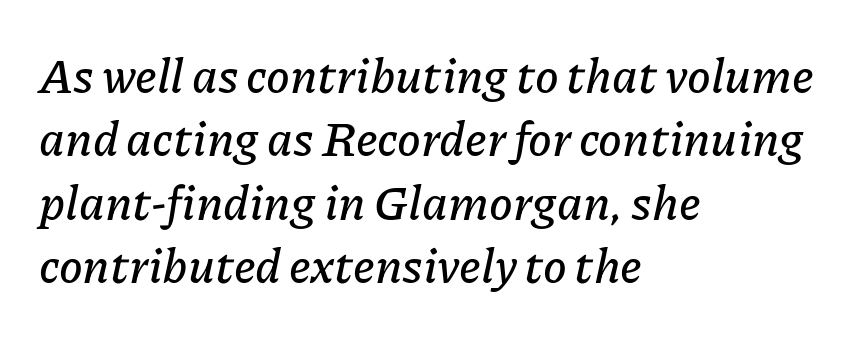
Words appear dense and cohesive because spacing is normal. Reading down the block, your eye returns to a fixed left position each line. The axis of the letterforms is tilted away from vertical. Think of a printed novel: that variable character pitch is what you see here.
